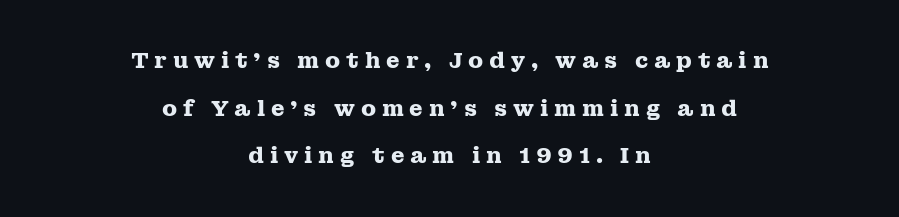
Q: Is the text bold? A: Yes.
Q: Is the text italic (slanted)? A: No, it is upright.
Q: Is the text underlined? A: No.
Q: How is the paragraph aligned? A: Centered.
Q: Is the spacing between letters normal or unusually wide? A: Unusually wide.
Q: Is the spacing between lines tight, normal or loose? A: Loose.
